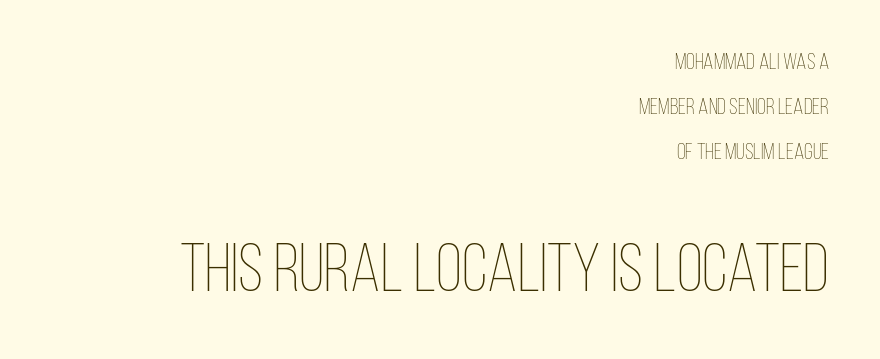
This rendering uses right alignment, leaving the left contour irregular. Airy leading. A typesetter would call this proportional, since set widths differ per character. The typography opts for an upright posture over an oblique one. The typesetting does not lean heavy: it is not bold. Is the lower block the larger one? Yes — the lower block carries the bigger type.
